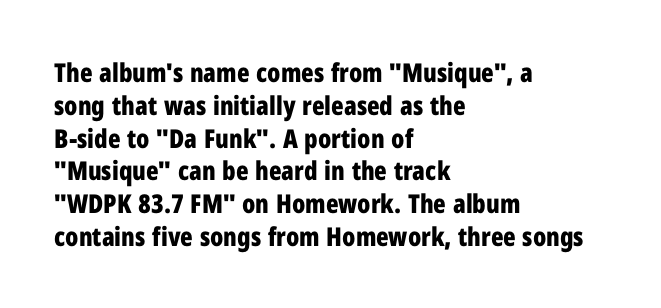
{"italic": "no", "bold": "yes", "underline": "no", "align": "left", "line_spacing": "normal", "line_spacing_ratio": 1.26, "letter_spacing": "normal", "letter_spacing_em": 0.0, "glyph_px": 26}
